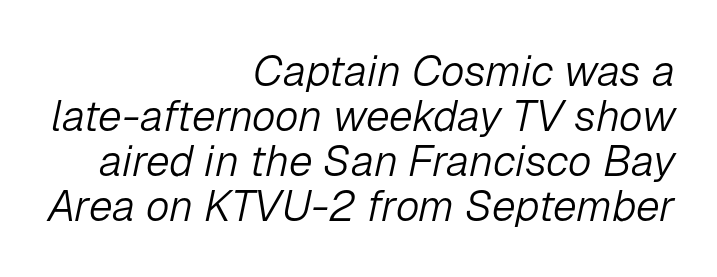
Q: Is the text bold? A: No.
Q: Is the text italic (slanted)? A: Yes, it leans right by about 12 degrees.
Q: Is the text underlined? A: No.
Q: How is the paragraph aligned? A: Right-aligned.
Q: Is the spacing between letters normal or unusually wide? A: Normal.
Q: Is the spacing between lines tight, normal or loose? A: Tight.
Q: Width (condensed, normal, or wide)? A: Normal.
Q: Stroke contrast? A: Low.
Q: x-height? A: Medium.
Q: Monospaced? A: No.
